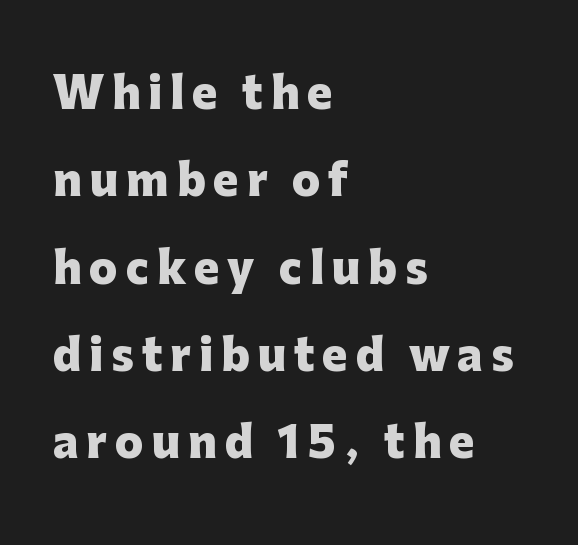
The image shows 42 px heavy sans-serif type, upright; set left-aligned, loose line spacing (2.08x), not underlined; low stroke contrast and a medium x-height.
